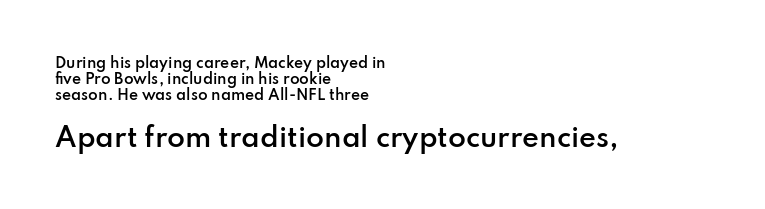
Q: Is the text bold? A: Semi-bold.
Q: Is the text italic (slanted)? A: No, it is upright.
Q: Is the text underlined? A: No.
Q: How is the paragraph aligned? A: Left-aligned.
Q: Is the spacing between letters normal or unusually wide? A: Normal.
Q: Is the spacing between lines tight, normal or loose? A: Tight.
Q: Which block of text is set in a larger size, the first (top) or the second (bottom)? A: The second (bottom) one.
